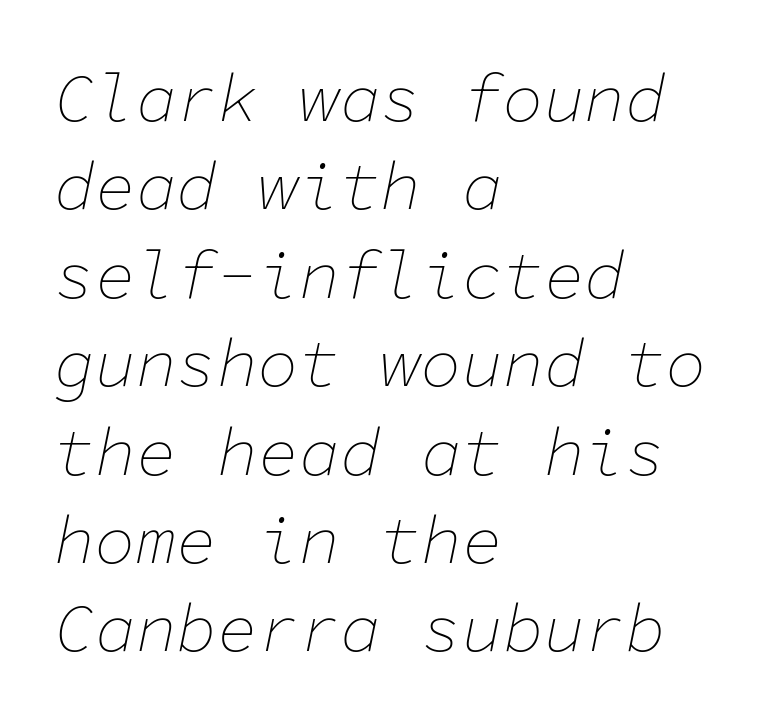
Horizontally, the lines are justified to the leading edge only. Check under the words: just untouched page. Looking at the ascenders, they clearly lean. The letters march in equal steps, a hallmark of fixed-pitch type. Successive baselines arrive at the customary interval.
